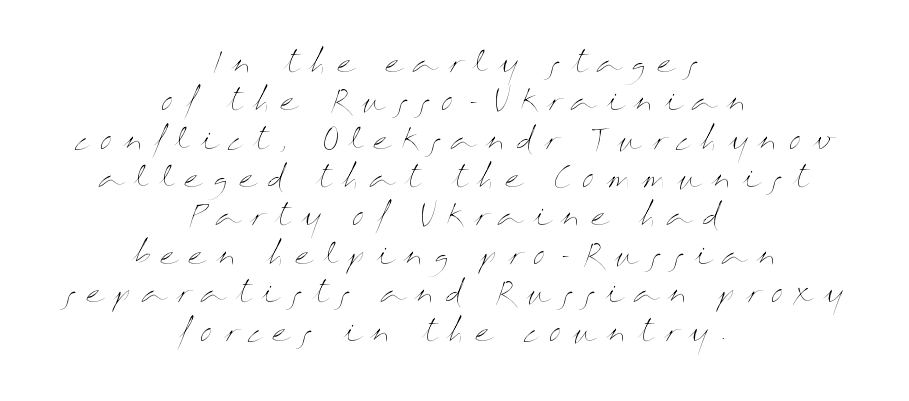
The paragraph shown floats in the horizontal middle. If you measured baseline to baseline, you'd find a middling distance. The weight tops out at a normal text grade. Character widths vary here, with narrow letters taking less room than wide ones. Short note: letters widely spaced.
